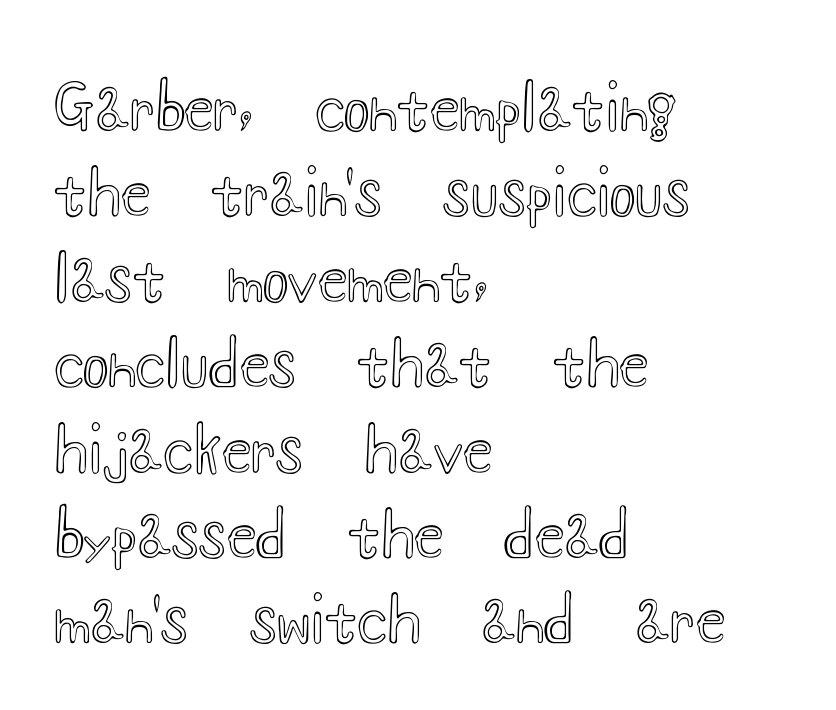
The image shows 61 px wide type, upright; set left-aligned, normal line spacing (1.4x), normal letter spacing, not underlined; a small x-height.
